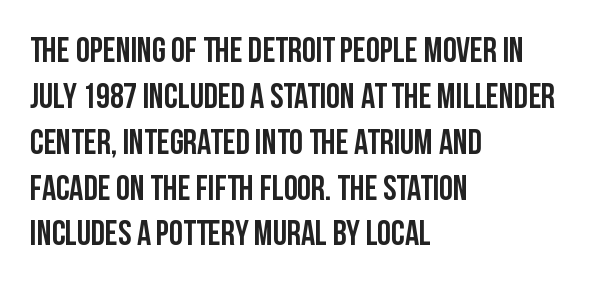
{"serif": "no", "italic": "no", "width": "condensed", "stroke_contrast": "low", "x_height": "large", "monospaced": "no", "underline": "no", "align": "left", "line_spacing": "normal", "line_spacing_ratio": 1.31, "letter_spacing": "normal", "letter_spacing_em": 0.0, "glyph_px": 35}
